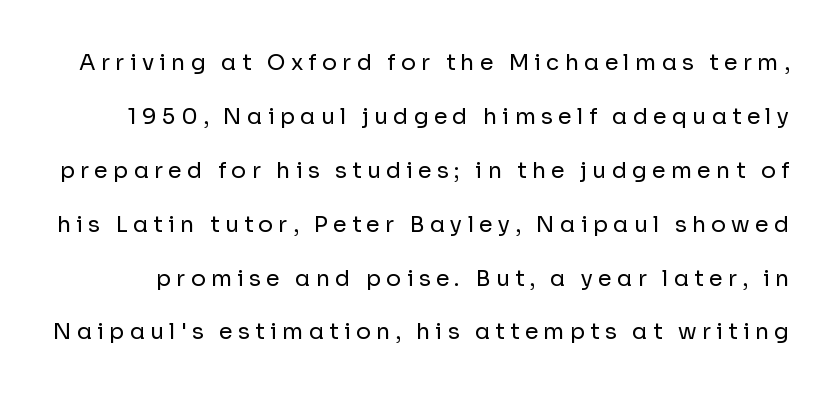
The image shows 22 px text type, upright; set loose line spacing (2.45x), unusually wide letter spacing (+0.24 em), not underlined.
